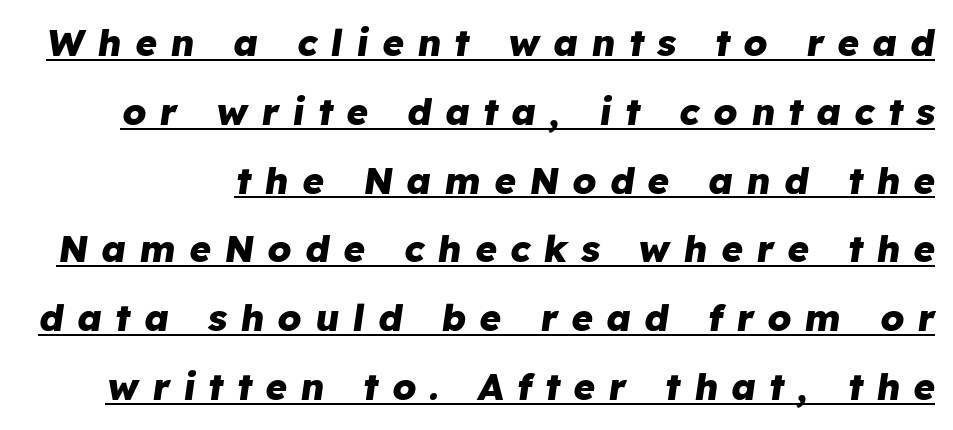
Q: Is the text bold? A: Yes.
Q: Is the text italic (slanted)? A: Yes, it leans right by about 8 degrees.
Q: Is the text underlined? A: Yes.
Q: Is the spacing between letters normal or unusually wide? A: Unusually wide.
Q: Width (condensed, normal, or wide)? A: Normal.
Q: Stroke contrast? A: Low.
Q: x-height? A: Medium.
Q: Monospaced? A: No.
